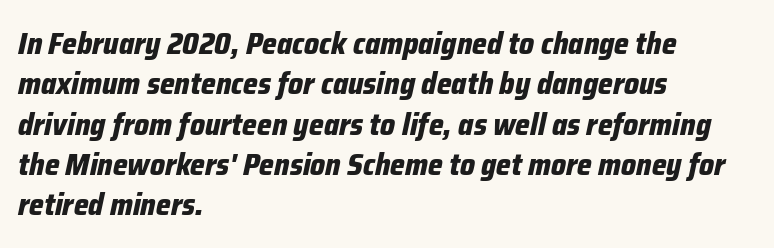
Slant detected: the letters are inclined. Do the characters align in a grid? No, the font is proportional. The text block is weighted toward the left margin, trailing off unevenly rightward. Compared with typical paragraphs, the rows here are spaced about the same.
